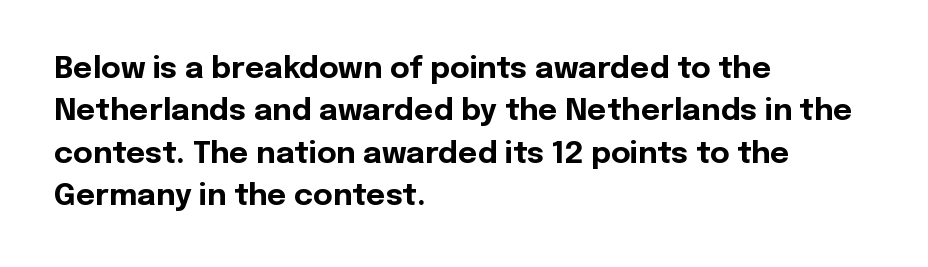
Q: Is the text bold? A: Yes.
Q: Is the text italic (slanted)? A: No, it is upright.
Q: Is the typeface a serif or a sans-serif typeface? A: Sans-serif.
Q: Is the text underlined? A: No.
Q: How is the paragraph aligned? A: Left-aligned.
Q: Is the spacing between letters normal or unusually wide? A: Normal.
Q: Is the spacing between lines tight, normal or loose? A: Normal.
Q: Width (condensed, normal, or wide)? A: Normal.
Q: x-height? A: Medium.
Q: Monospaced? A: No.
